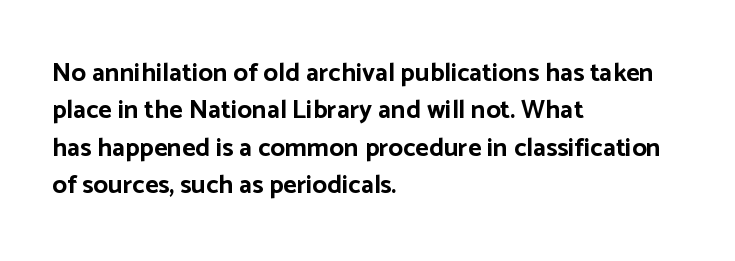
{"italic": "no", "bold": "yes", "underline": "no", "align": "left", "line_spacing": "normal", "line_spacing_ratio": 1.44, "letter_spacing": "normal", "letter_spacing_em": 0.0, "glyph_px": 26}
